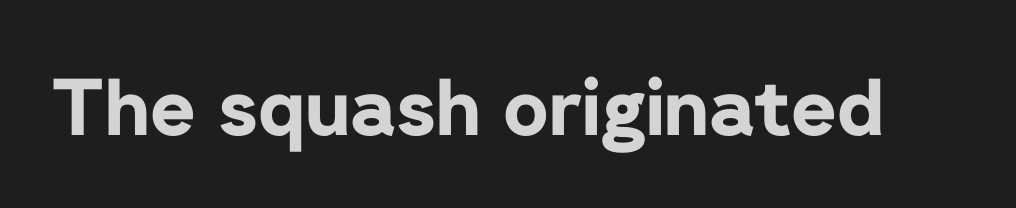
The image shows 78 px bold sans-serif type, upright; set normal letter spacing, not underlined; low stroke contrast and a medium x-height.
